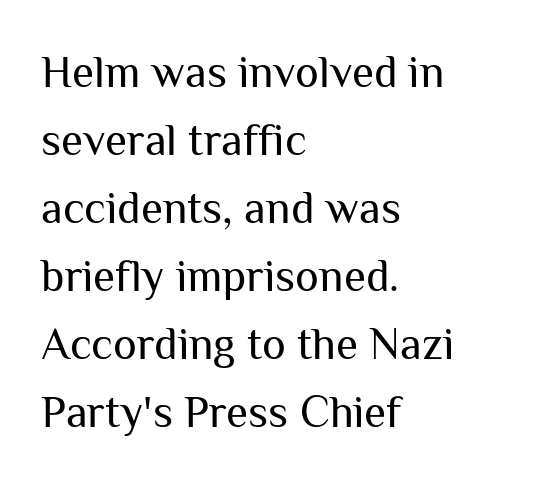
{"serif": "no", "italic": "no", "bold": "no", "weight": "regular", "width": "normal", "stroke_contrast": "medium", "x_height": "medium", "monospaced": "no", "underline": "no", "align": "left", "line_spacing": "normal", "line_spacing_ratio": 1.51, "letter_spacing": "normal", "letter_spacing_em": 0.0, "glyph_px": 45}
